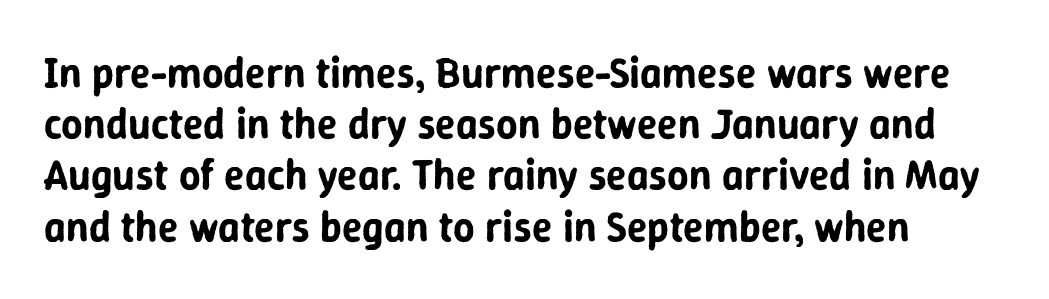
The image shows 42 px sans-serif type, upright; set line spacing 1.22x, normal letter spacing, not underlined; low stroke contrast and a medium x-height.
